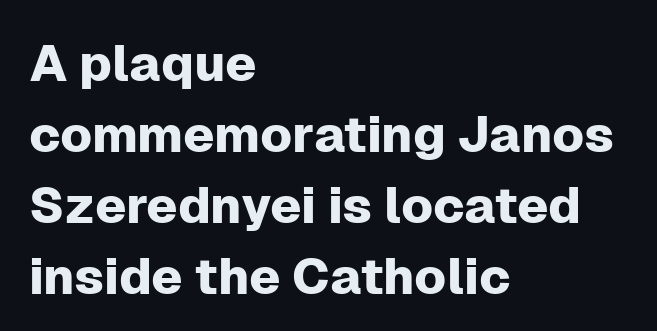
Q: Is the text italic (slanted)? A: No, it is upright.
Q: Is the typeface a serif or a sans-serif typeface? A: Sans-serif.
Q: Is the text underlined? A: No.
Q: How is the paragraph aligned? A: Left-aligned.
Q: Is the spacing between letters normal or unusually wide? A: Normal.
Q: Is the spacing between lines tight, normal or loose? A: Normal.
Q: Width (condensed, normal, or wide)? A: Normal.
Q: Stroke contrast? A: Low.
Q: x-height? A: Medium.
Q: Monospaced? A: No.
